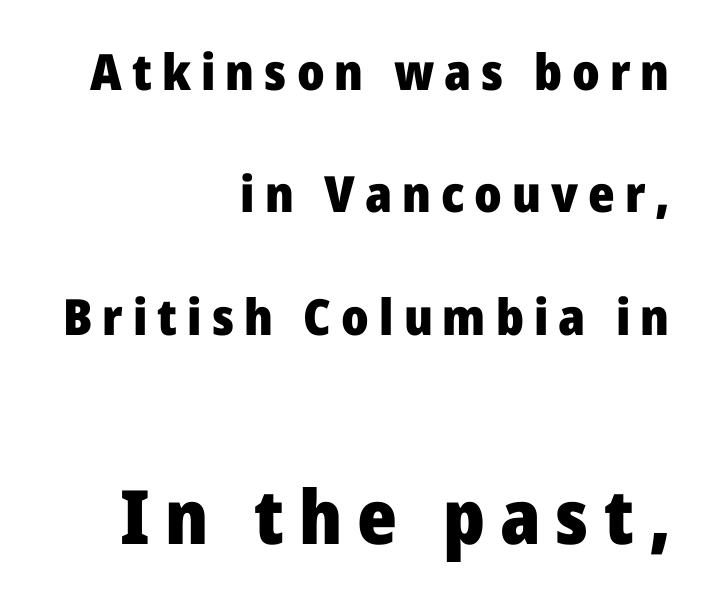
Regarding serifs, this sample does without them. The paragraph has a hard right edge and a soft left edge. The designer gave the closing block more size than the opening block. Descender tails drop into unmarked territory.
